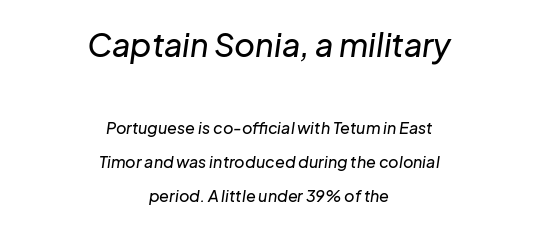
Q: Is the text italic (slanted)? A: Yes, it leans right by about 8 degrees.
Q: Is the text underlined? A: No.
Q: How is the paragraph aligned? A: Centered.
Q: Is the spacing between letters normal or unusually wide? A: Normal.
Q: Is the spacing between lines tight, normal or loose? A: Loose.
Q: Which block of text is set in a larger size, the first (top) or the second (bottom)? A: The first (top) one.
Q: Width (condensed, normal, or wide)? A: Normal.
Q: Stroke contrast? A: Low.
Q: x-height? A: Medium.
Q: Monospaced? A: No.
